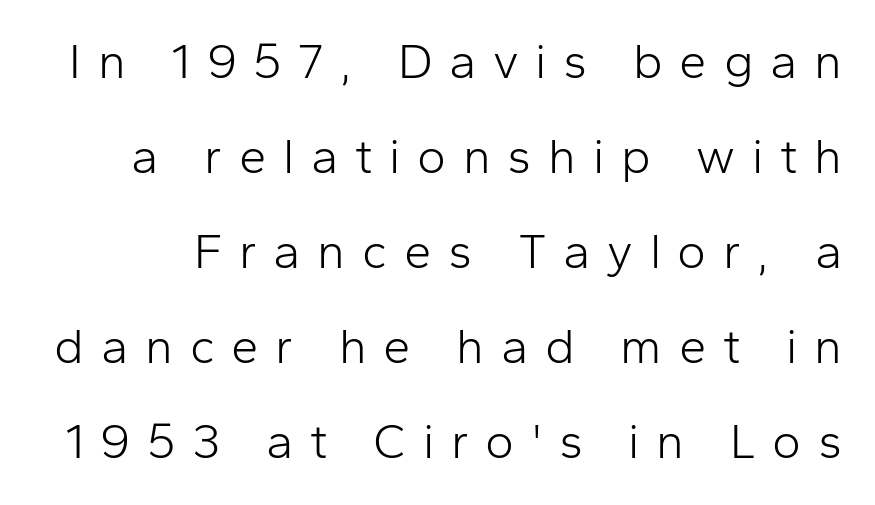
Inter-character spacing is expanded well beyond the font's built-in metrics. Check under the words: just untouched page. Classification — sans serif. Here the designer chose a conventional face with non-uniform glyph widths.
